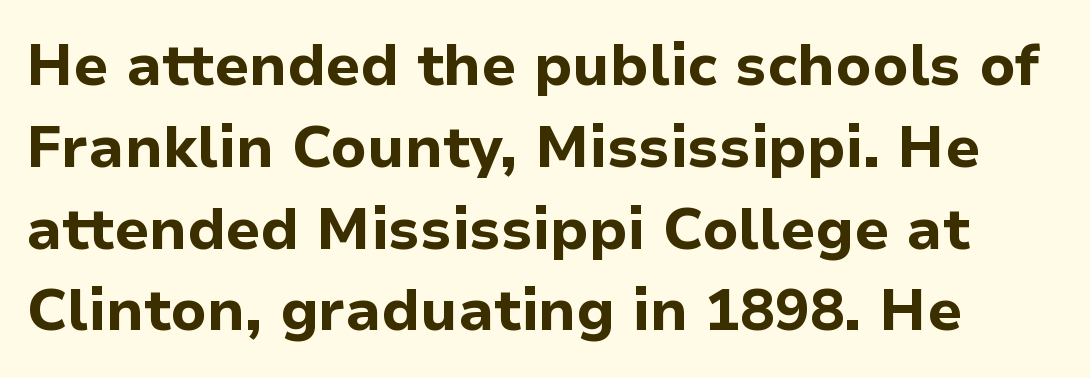
{"serif": "no", "italic": "no", "bold": "yes", "weight": "bold", "width": "normal", "stroke_contrast": "low", "x_height": "medium", "monospaced": "no", "underline": "no", "line_spacing": "normal", "line_spacing_ratio": 1.41, "letter_spacing": "normal", "letter_spacing_em": 0.0, "glyph_px": 58}
